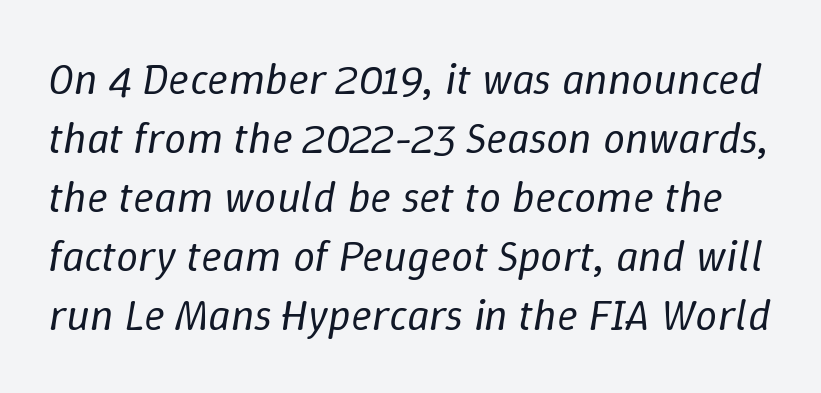
Q: Is the text bold? A: No.
Q: Is the text italic (slanted)? A: Yes, it leans right by about 9 degrees.
Q: Is the text underlined? A: No.
Q: Is the spacing between letters normal or unusually wide? A: Normal.
Q: Is the spacing between lines tight, normal or loose? A: Normal.
Q: Width (condensed, normal, or wide)? A: Normal.
Q: Stroke contrast? A: Low.
Q: x-height? A: Medium.
Q: Monospaced? A: No.
